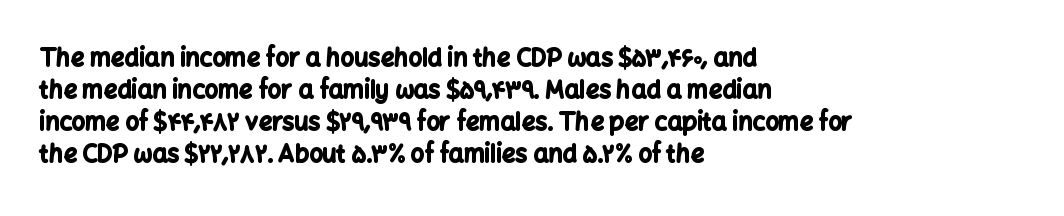
Q: Is the text bold? A: Yes.
Q: Is the text italic (slanted)? A: No, it is upright.
Q: Is the text underlined? A: No.
Q: How is the paragraph aligned? A: Left-aligned.
Q: Is the spacing between letters normal or unusually wide? A: Normal.
Q: Is the spacing between lines tight, normal or loose? A: Normal.
